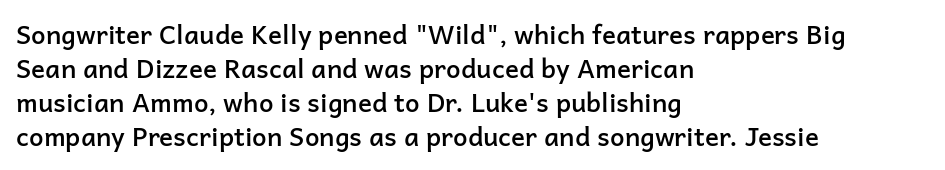
Each line starts at the same left margin while the right side varies. Short note: letters normally spaced. The passage shown is semibold, sitting just below true bold. Every stem runs plumb, perpendicular to the baseline.
